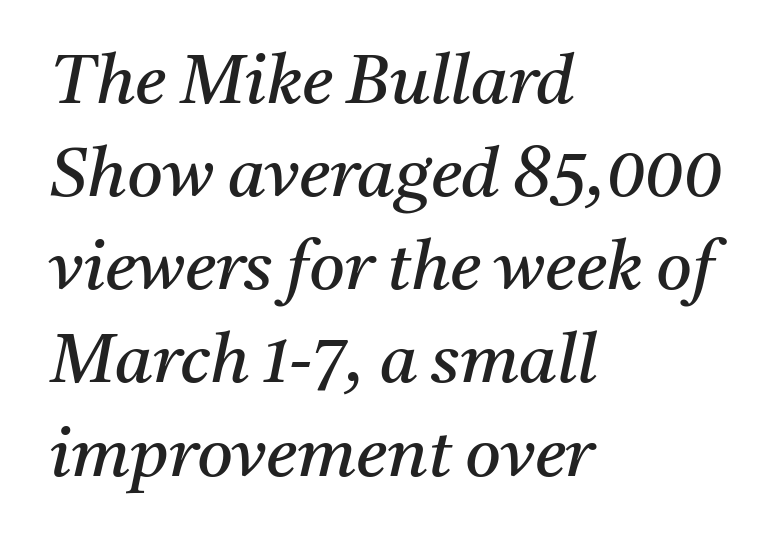
The text block is weighted toward the left margin, trailing off unevenly rightward. Descenders hang freely into open space. You could not count columns in this text — the font is proportionally spaced. This block has exactly the height ordinary leading produces. Serif or sans? Serif — the stroke terminals have little feet.
